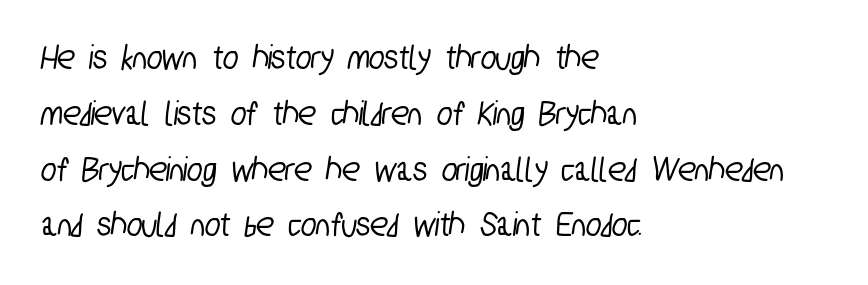
The letters sit at their default tracking, neither squeezed nor spread. Is this a sans? Yes — the strokes have no serifs. In terms of leading, this rendering sits right in the middle. Is this a fixed-width face? No — the glyphs have proportional, varying widths.
